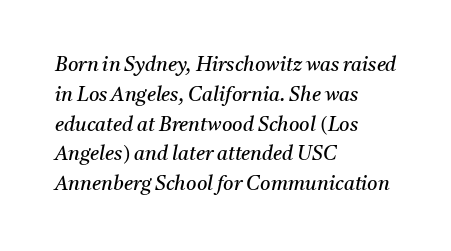
{"italic": "yes", "lean": "right", "slant_degrees": 11, "bold": "no", "underline": "no", "align": "left", "line_spacing": "normal", "line_spacing_ratio": 1.49, "letter_spacing": "normal", "letter_spacing_em": 0.0, "glyph_px": 20}
